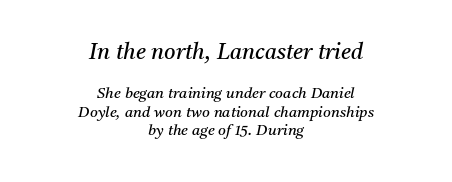
{"italic": "yes", "lean": "right", "slant_degrees": 11, "bold": "no", "underline": "no", "align": "center", "line_spacing_ratio": 1.22, "letter_spacing": "normal", "letter_spacing_em": 0.0, "larger_block": "first", "size_ratio": 1.47, "glyph_px": 22}
